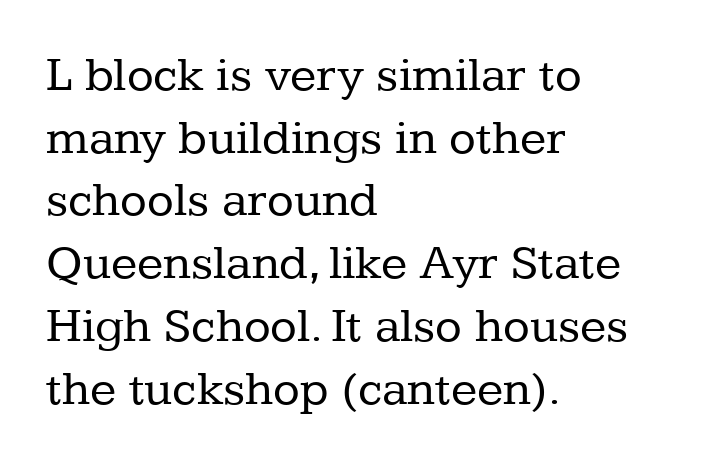
The image shows 49 px regular-weight serif type, upright; set left-aligned, normal line spacing (1.28x), normal letter spacing, not underlined; low stroke contrast and a medium x-height.
